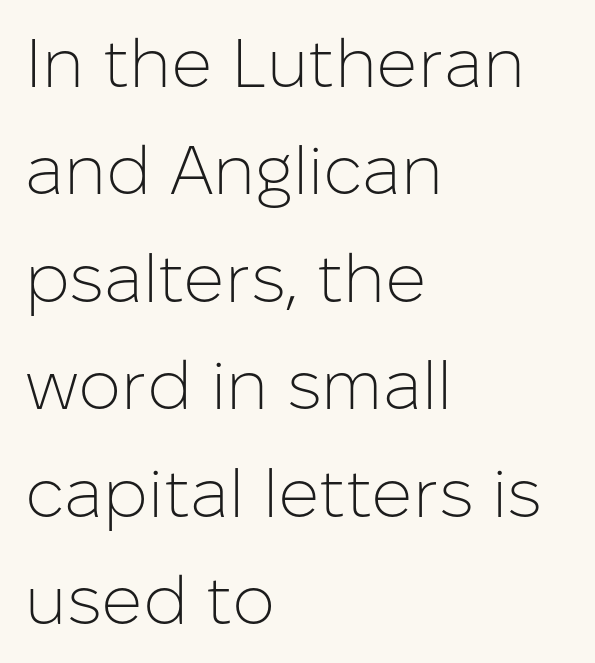
Q: Is the text bold? A: No.
Q: Is the text italic (slanted)? A: No, it is upright.
Q: Is the typeface a serif or a sans-serif typeface? A: Sans-serif.
Q: Is the text underlined? A: No.
Q: How is the paragraph aligned? A: Left-aligned.
Q: Is the spacing between letters normal or unusually wide? A: Normal.
Q: Is the spacing between lines tight, normal or loose? A: Normal.
Q: Width (condensed, normal, or wide)? A: Normal.
Q: Stroke contrast? A: Low.
Q: x-height? A: Medium.
Q: Monospaced? A: No.
